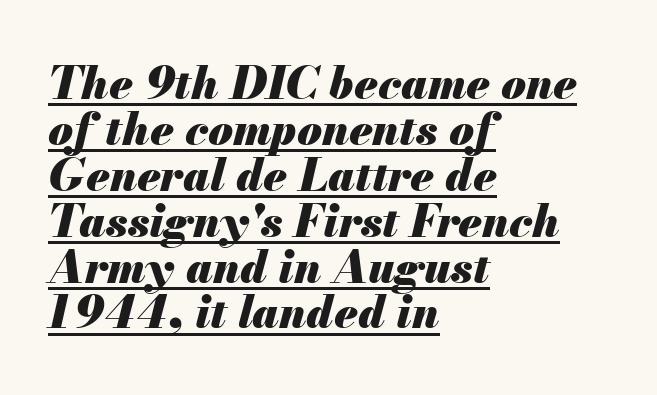
{"italic": "yes", "lean": "right", "slant_degrees": 13, "bold": "yes", "weight": "heavy", "width": "normal", "stroke_contrast": "medium", "x_height": "small", "monospaced": "no", "underline": "yes", "align": "left", "line_spacing": "tight", "line_spacing_ratio": 1.02, "letter_spacing": "normal", "letter_spacing_em": 0.0, "glyph_px": 45}
